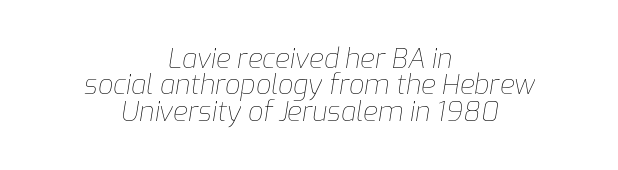
{"italic": "yes", "lean": "right", "slant_degrees": 9, "bold": "no", "underline": "no", "align": "center", "line_spacing": "tight", "line_spacing_ratio": 0.98, "letter_spacing": "normal", "letter_spacing_em": 0.0, "glyph_px": 27}
